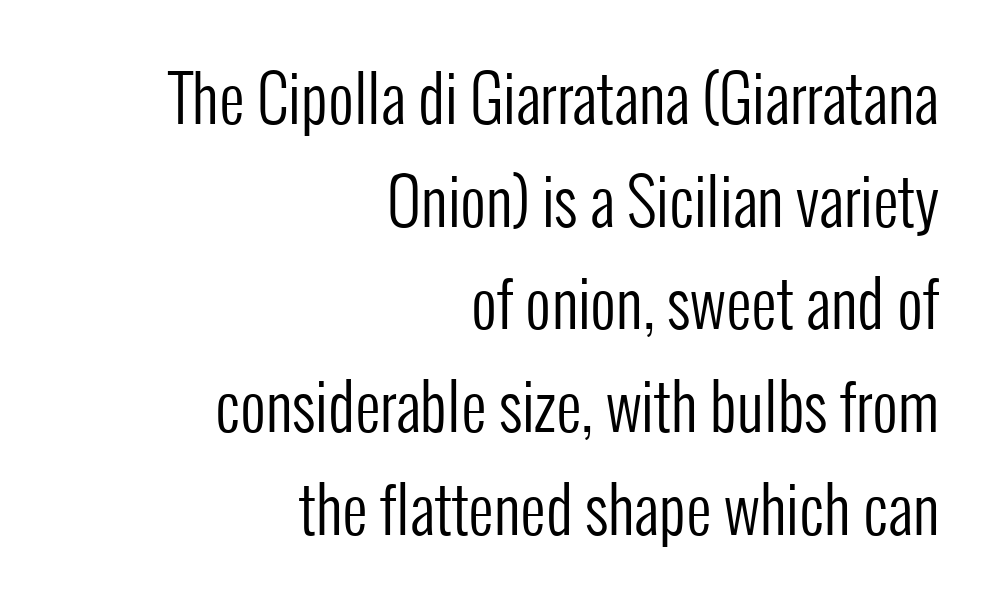
The passage shown stacks its lines at a standard gap. Bare-footed words on every line. Varying glyph widths throughout — classic text-font behaviour. Casual observation: everything's shoved over to the right. The letterforms sit shoulder to shoulder at normal distance.
